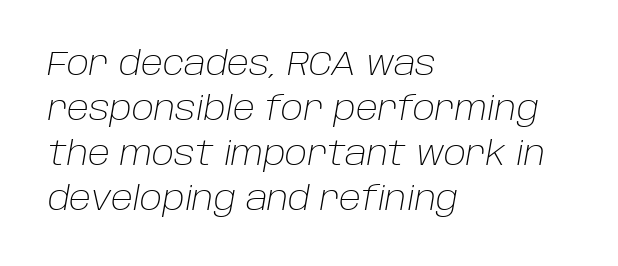
Plain, unruled lines of type. Stroke mass is kept to a normal reading level or below. In terms of posture, this sample is oblique. The letters advance in unequal steps, a hallmark of proportional type.
